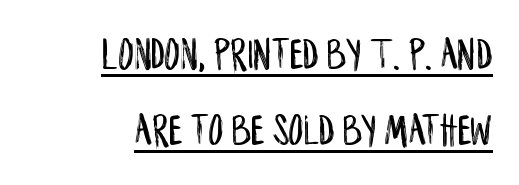
{"serif": "no", "italic": "no", "width": "condensed", "stroke_contrast": "low", "x_height": "large", "monospaced": "no", "underline": "yes", "align": "right", "line_spacing": "normal", "line_spacing_ratio": 1.68, "letter_spacing": "normal", "letter_spacing_em": 0.0, "glyph_px": 45}
